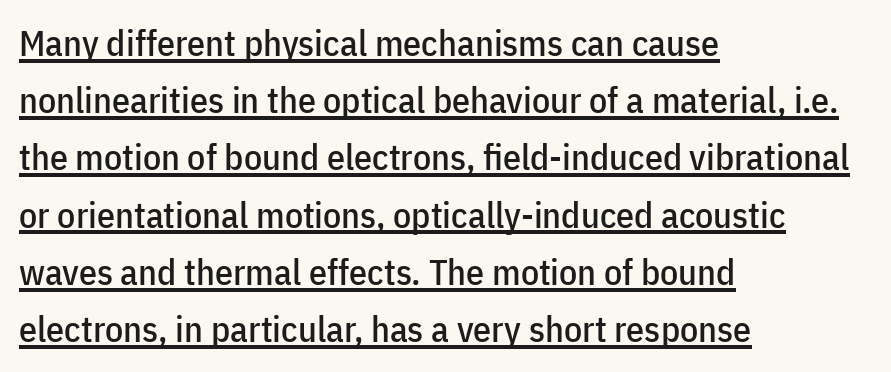
Q: Is the text italic (slanted)? A: No, it is upright.
Q: Is the typeface a serif or a sans-serif typeface? A: Sans-serif.
Q: Is the text underlined? A: Yes.
Q: How is the paragraph aligned? A: Left-aligned.
Q: Is the spacing between letters normal or unusually wide? A: Normal.
Q: Is the spacing between lines tight, normal or loose? A: Normal.
Q: Width (condensed, normal, or wide)? A: Condensed.
Q: Stroke contrast? A: Low.
Q: x-height? A: Medium.
Q: Monospaced? A: No.
